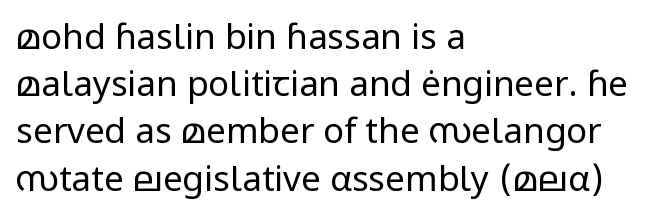
Q: Is the text bold? A: No.
Q: Is the text italic (slanted)? A: No, it is upright.
Q: Is the typeface a serif or a sans-serif typeface? A: Sans-serif.
Q: Is the text underlined? A: No.
Q: How is the paragraph aligned? A: Left-aligned.
Q: Is the spacing between letters normal or unusually wide? A: Normal.
Q: Is the spacing between lines tight, normal or loose? A: Normal.
Q: Width (condensed, normal, or wide)? A: Normal.
Q: Stroke contrast? A: Low.
Q: x-height? A: Medium.
Q: Monospaced? A: No.
